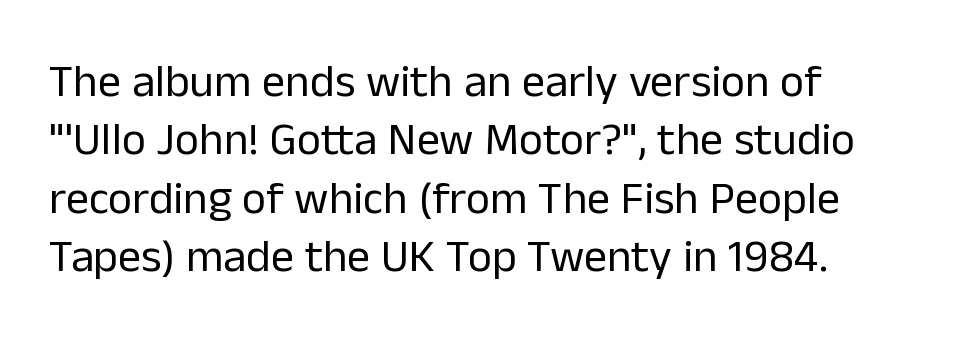
Here the glyphs are tracked normally, forming tight word shapes. Whoever set this chose a conventional vertical rhythm. Note the varied advance widths — an 'i' is clearly narrower than an 'm'. The passage shown is not bold in any degree. The setting favours the left margin, as ordinary paragraphs usually do.
